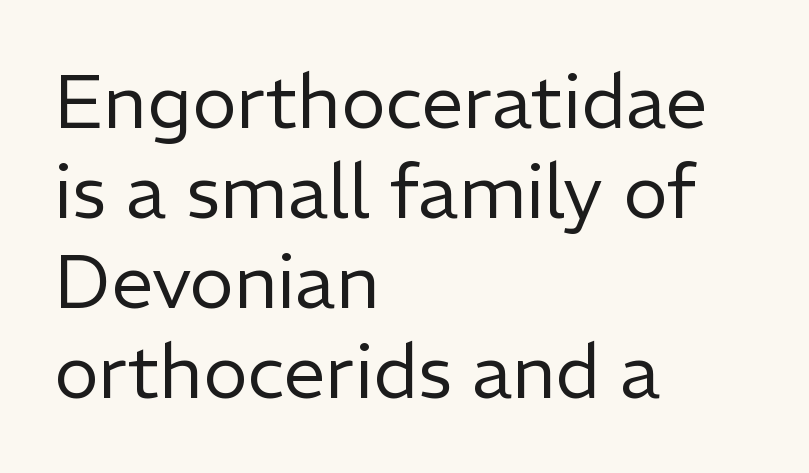
{"serif": "no", "italic": "no", "bold": "no", "weight": "regular", "width": "normal", "stroke_contrast": "low", "x_height": "medium", "monospaced": "no", "underline": "no", "align": "left", "line_spacing_ratio": 1.2, "letter_spacing": "normal", "letter_spacing_em": 0.0, "glyph_px": 75}
